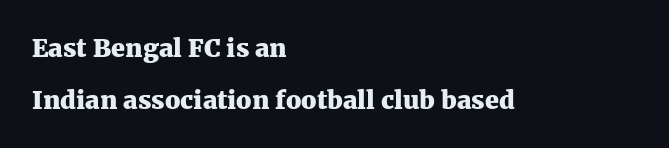
Horizontally, the lines are justified to the leading edge only. Compared with typical paragraphs, the rows here are farther apart. Ordinary non-slanted type is in use. Summary of weight: heavy, a full bold.
